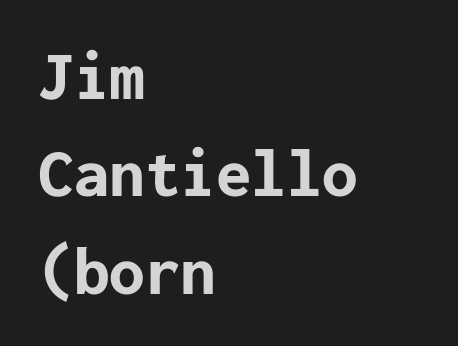
The image shows 71 px bold sans-serif type, upright; set left-aligned, normal line spacing (1.37x), normal letter spacing, not underlined; low stroke contrast and a medium x-height.
